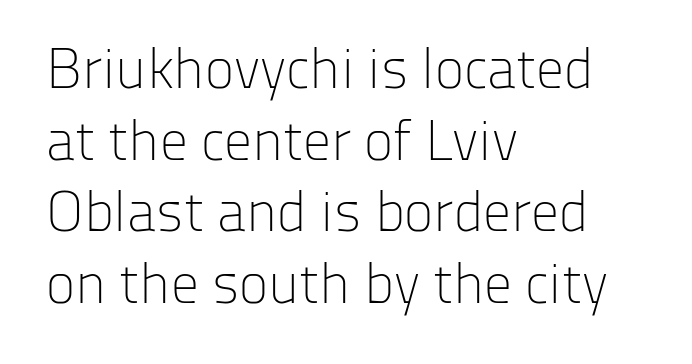
The image shows 56 px light sans-serif type, upright; set left-aligned, normal line spacing (1.28x), normal letter spacing, not underlined; low stroke contrast and a medium x-height.
